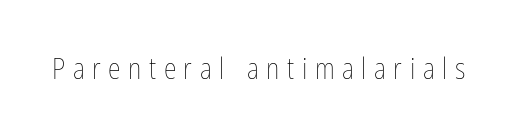
{"italic": "no", "bold": "no", "weight": "thin", "width": "condensed", "stroke_contrast": "low", "x_height": "medium", "monospaced": "no", "underline": "no", "letter_spacing": "wide", "letter_spacing_em": 0.26, "glyph_px": 29}
